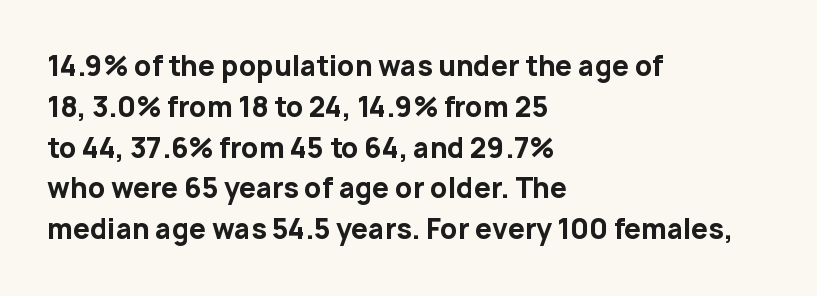
{"italic": "no", "bold": "yes", "underline": "no", "align": "left", "line_spacing": "normal", "line_spacing_ratio": 1.51, "letter_spacing": "normal", "letter_spacing_em": 0.0, "glyph_px": 27}
